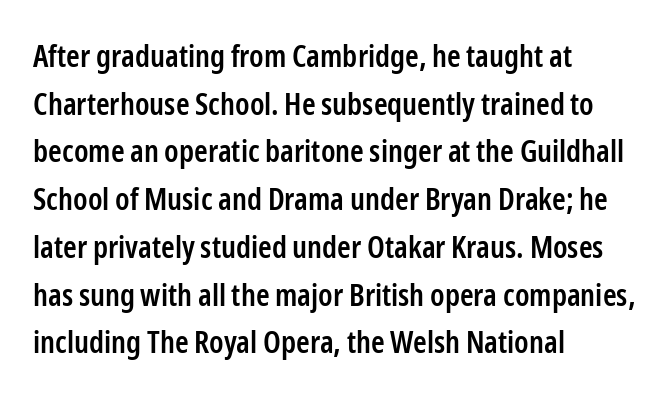
Each letter keeps its own natural width here, so spacing adapts to shape. Each glyph is drawn with semibold strokes, heavier than normal yet not fully bold. Characters remain perfectly vertical along every line. The rendering uses a moderate line-height, typical for paragraphs.
